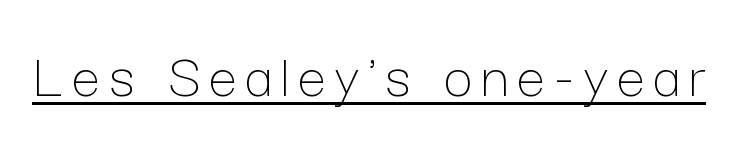
{"italic": "no", "bold": "no", "weight": "thin", "width": "normal", "stroke_contrast": "low", "x_height": "medium", "monospaced": "no", "underline": "yes", "glyph_px": 64}
